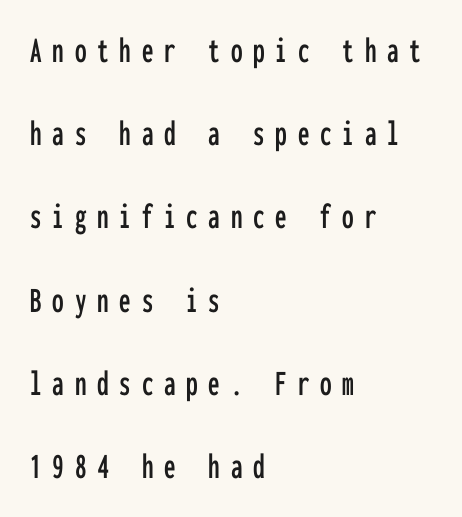
{"serif": "no", "italic": "no", "width": "condensed", "stroke_contrast": "low", "x_height": "medium", "monospaced": "yes", "underline": "no", "align": "left", "line_spacing": "loose", "line_spacing_ratio": 2.25, "letter_spacing": "wide", "letter_spacing_em": 0.29, "glyph_px": 37}
